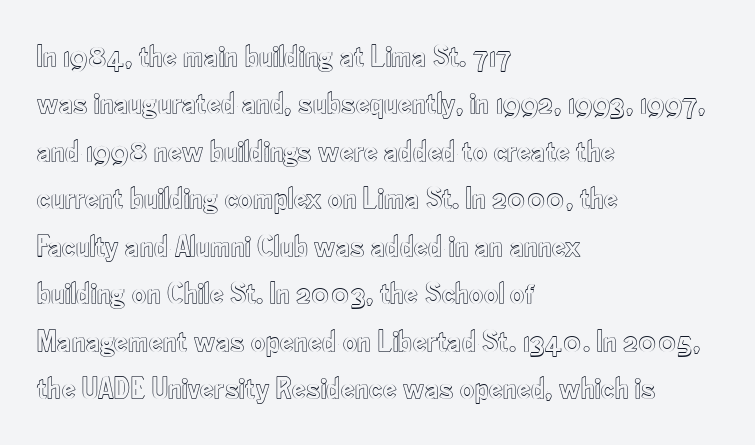
The gaps between neighbouring characters are ordinary and unremarkable. Proportional: the letters do not fall into vertical columns. Each line starts at the same left margin while the right side varies. Has an underline been added? It has not.
